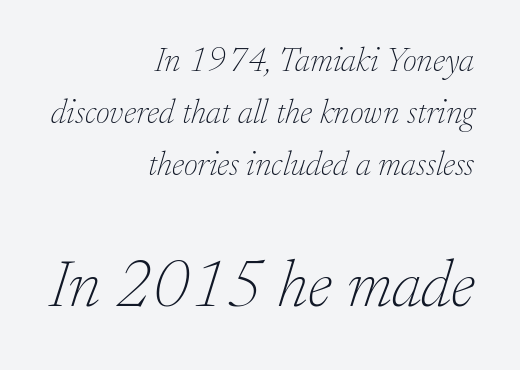
The image shows 67 px thin serif type, italic (leaning right); set right-aligned, normal line spacing (1.53x), normal letter spacing, not underlined; the second (bottom) block is 1.97x larger; low stroke contrast and a small x-height.
